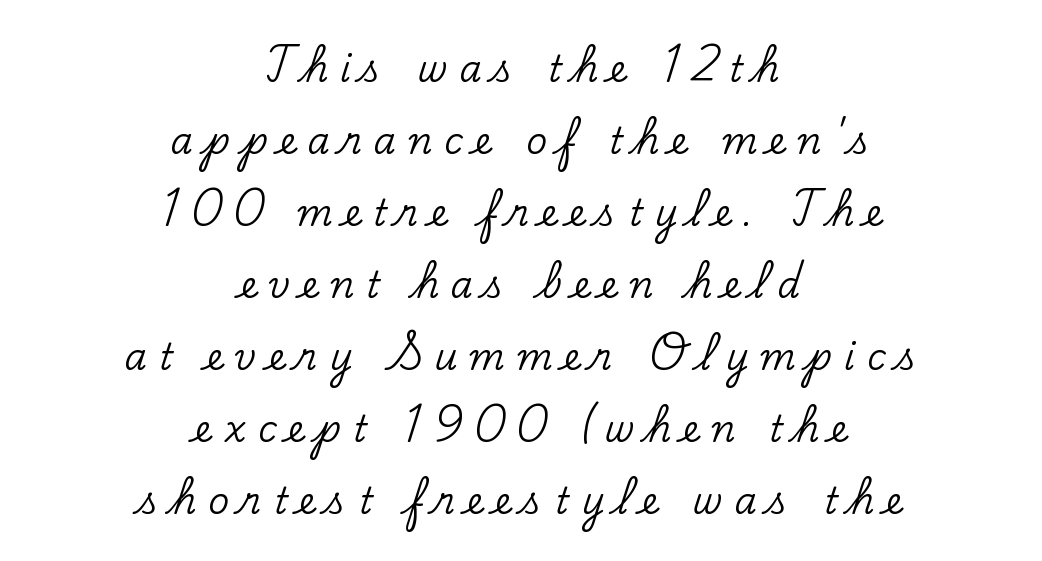
Q: Is the text italic (slanted)? A: Yes.
Q: Is the typeface a serif or a sans-serif typeface? A: Serif.
Q: Is the text underlined? A: No.
Q: How is the paragraph aligned? A: Centered.
Q: Is the spacing between letters normal or unusually wide? A: Unusually wide.
Q: Is the spacing between lines tight, normal or loose? A: Loose.
Q: Width (condensed, normal, or wide)? A: Normal.
Q: Stroke contrast? A: Low.
Q: x-height? A: Small.
Q: Monospaced? A: No.
